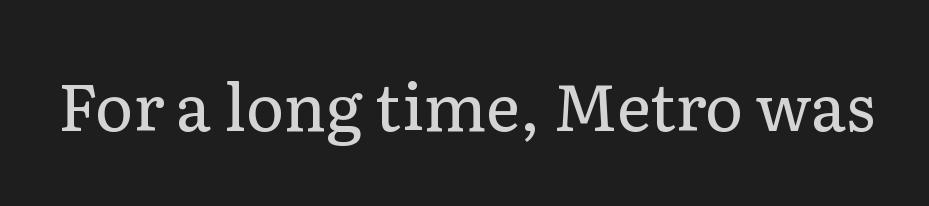
Q: Is the text bold? A: No.
Q: Is the text italic (slanted)? A: No, it is upright.
Q: Is the typeface a serif or a sans-serif typeface? A: Serif.
Q: Is the text underlined? A: No.
Q: Is the spacing between letters normal or unusually wide? A: Normal.
Q: Width (condensed, normal, or wide)? A: Normal.
Q: Stroke contrast? A: Low.
Q: x-height? A: Medium.
Q: Monospaced? A: No.
